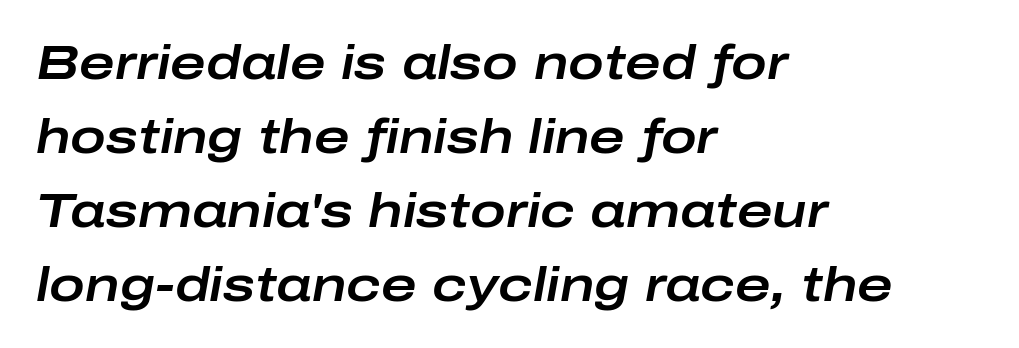
{"italic": "yes", "lean": "right", "slant_degrees": 10, "width": "wide", "stroke_contrast": "low", "x_height": "medium", "monospaced": "no", "underline": "no", "align": "left", "line_spacing": "normal", "line_spacing_ratio": 1.54, "letter_spacing": "normal", "letter_spacing_em": 0.0, "glyph_px": 48}
